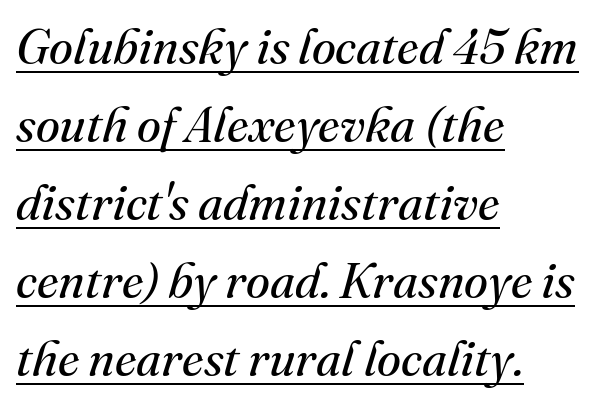
The image shows 49 px regular-weight serif type, italic (leaning right); set left-aligned, normal line spacing (1.59x), normal letter spacing, underlined; medium stroke contrast and a small x-height.
